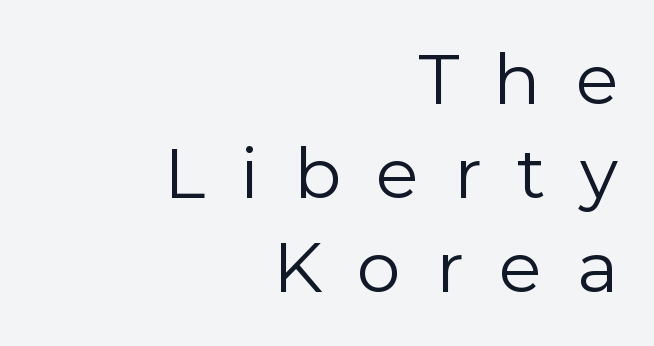
{"serif": "no", "italic": "no", "bold": "no", "weight": "regular", "width": "normal", "stroke_contrast": "low", "x_height": "medium", "monospaced": "no", "underline": "no", "align": "right", "line_spacing": "normal", "line_spacing_ratio": 1.34, "letter_spacing": "wide", "letter_spacing_em": 0.5, "glyph_px": 70}
